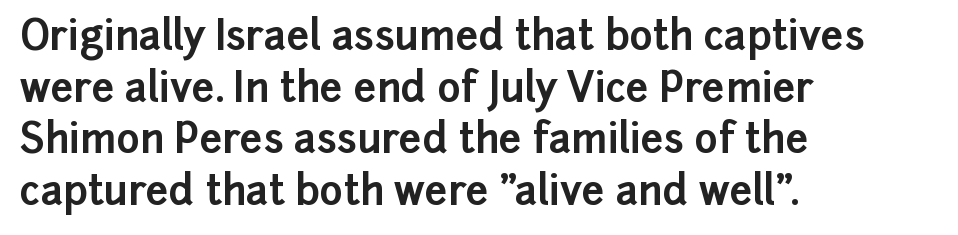
Q: Is the text bold? A: Yes.
Q: Is the text italic (slanted)? A: No, it is upright.
Q: Is the typeface a serif or a sans-serif typeface? A: Sans-serif.
Q: Is the text underlined? A: No.
Q: How is the paragraph aligned? A: Left-aligned.
Q: Is the spacing between letters normal or unusually wide? A: Normal.
Q: Is the spacing between lines tight, normal or loose? A: Normal.
Q: Width (condensed, normal, or wide)? A: Normal.
Q: Stroke contrast? A: Low.
Q: x-height? A: Medium.
Q: Monospaced? A: No.
